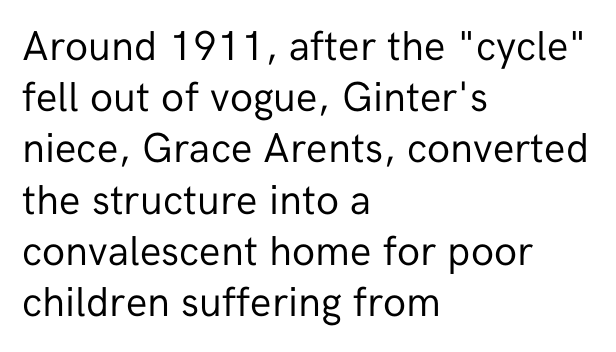
{"serif": "no", "italic": "no", "bold": "no", "weight": "regular", "width": "normal", "stroke_contrast": "low", "x_height": "medium", "monospaced": "no", "underline": "no", "align": "left", "line_spacing_ratio": 1.22, "letter_spacing": "normal", "letter_spacing_em": 0.0, "glyph_px": 42}
